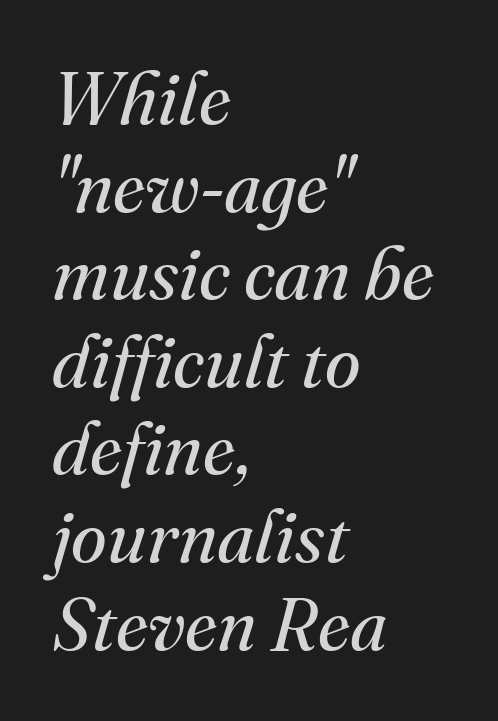
{"serif": "yes", "italic": "yes", "lean": "right", "slant_degrees": 16, "bold": "no", "weight": "regular", "width": "normal", "stroke_contrast": "medium", "x_height": "small", "monospaced": "no", "underline": "no", "align": "left", "line_spacing_ratio": 1.2, "letter_spacing": "normal", "letter_spacing_em": 0.0, "glyph_px": 73}
